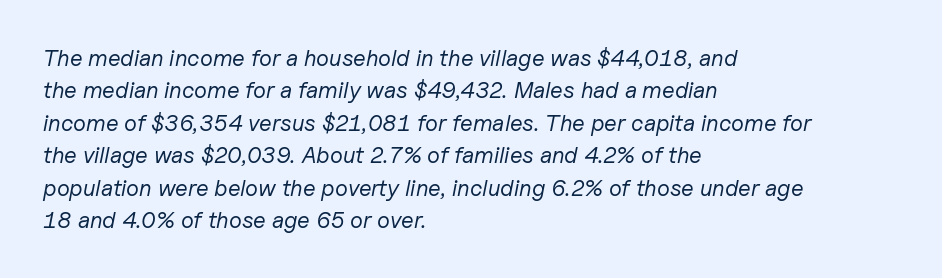
Q: Is the text bold? A: No.
Q: Is the text italic (slanted)? A: Yes, it leans right by about 11 degrees.
Q: Is the text underlined? A: No.
Q: How is the paragraph aligned? A: Left-aligned.
Q: Is the spacing between letters normal or unusually wide? A: Normal.
Q: Is the spacing between lines tight, normal or loose? A: Normal.
